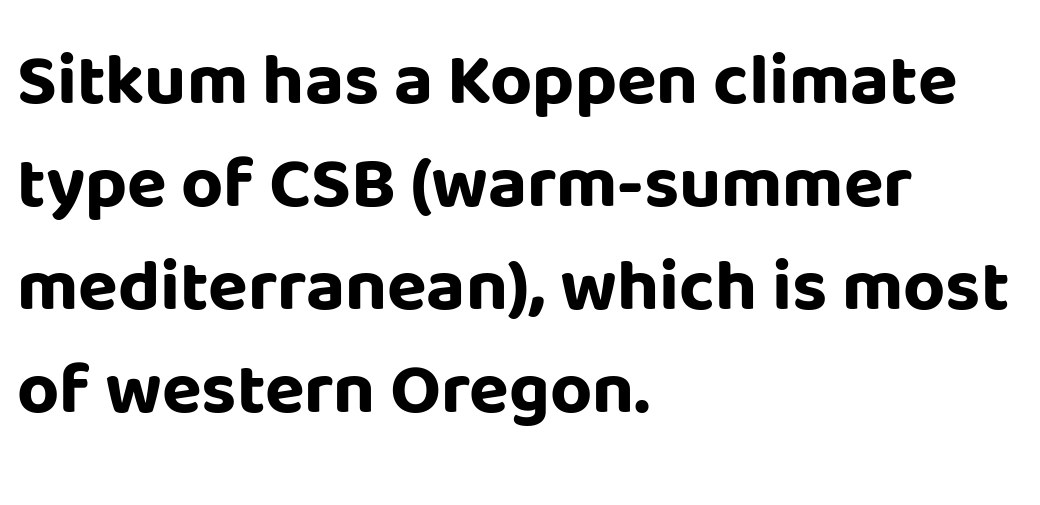
Q: Is the text bold? A: Yes.
Q: Is the text italic (slanted)? A: No, it is upright.
Q: Is the typeface a serif or a sans-serif typeface? A: Sans-serif.
Q: Is the text underlined? A: No.
Q: How is the paragraph aligned? A: Left-aligned.
Q: Is the spacing between letters normal or unusually wide? A: Normal.
Q: Is the spacing between lines tight, normal or loose? A: Normal.
Q: Width (condensed, normal, or wide)? A: Normal.
Q: Stroke contrast? A: Low.
Q: x-height? A: Large.
Q: Monospaced? A: No.
